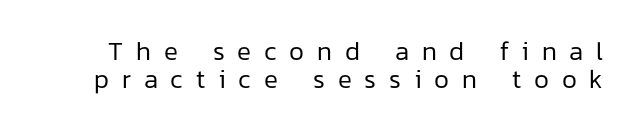
Q: Is the text bold? A: No.
Q: Is the text italic (slanted)? A: No, it is upright.
Q: Is the text underlined? A: No.
Q: Is the spacing between letters normal or unusually wide? A: Unusually wide.
Q: Is the spacing between lines tight, normal or loose? A: Tight.
